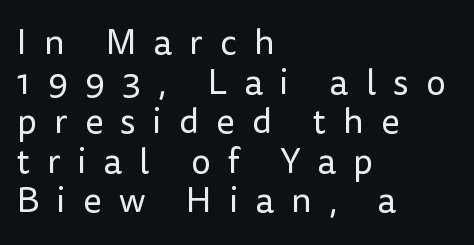
Each line starts at the same left margin while the right side varies. The gap between lines stays unmarked. Between one letter and the next there's a generous, obvious gap. The characters are drawn with everyday or finer stroke widths.
